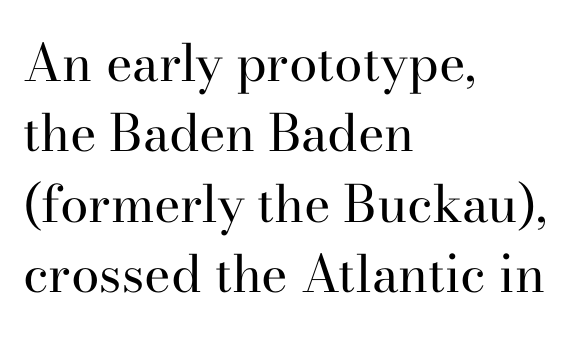
Q: Is the text bold? A: No.
Q: Is the text italic (slanted)? A: No, it is upright.
Q: Is the typeface a serif or a sans-serif typeface? A: Serif.
Q: Is the text underlined? A: No.
Q: How is the paragraph aligned? A: Left-aligned.
Q: Is the spacing between letters normal or unusually wide? A: Normal.
Q: Is the spacing between lines tight, normal or loose? A: Normal.
Q: Width (condensed, normal, or wide)? A: Normal.
Q: Stroke contrast? A: High.
Q: x-height? A: Small.
Q: Monospaced? A: No.
